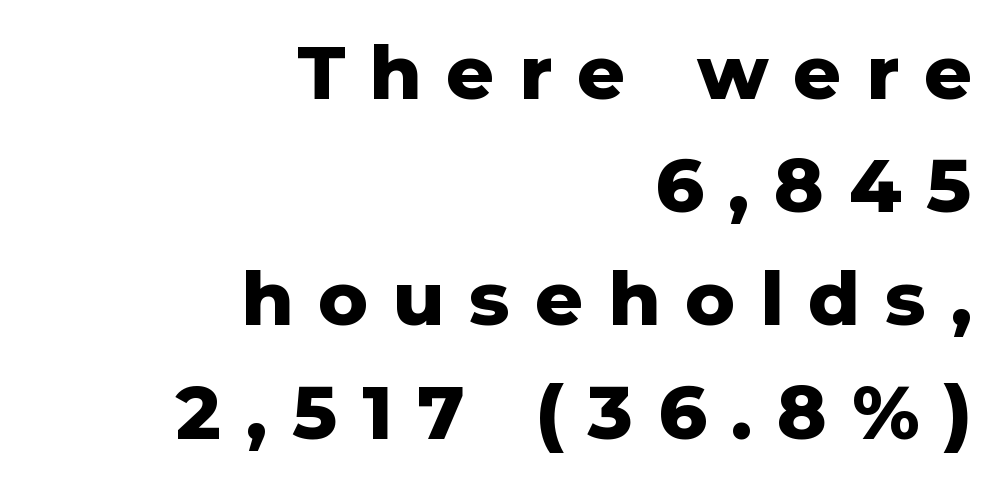
Spacing verdict: proportional, widths tailored to each character. This sample uses an upright cut, with every glyph sitting square on the baseline. Vertical spacing — default. A typesetter would call this heavily tracked-out type.
